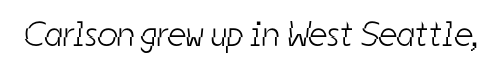
This reads as an unemphasized weight, regular at the heaviest. Has an underline been added? It has not. Observe the ordinary spacing: letters are neighbours, not strangers. This sample uses a sans-serif face.
